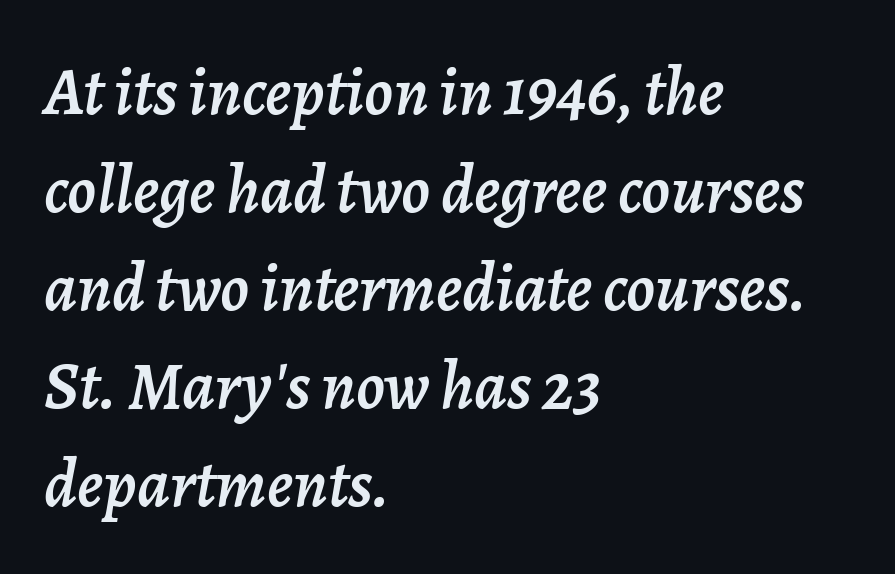
Q: Is the text italic (slanted)? A: Yes, it leans right by about 7 degrees.
Q: Is the text underlined? A: No.
Q: How is the paragraph aligned? A: Left-aligned.
Q: Is the spacing between letters normal or unusually wide? A: Normal.
Q: Is the spacing between lines tight, normal or loose? A: Normal.
Q: Width (condensed, normal, or wide)? A: Normal.
Q: Stroke contrast? A: Low.
Q: x-height? A: Medium.
Q: Monospaced? A: No.
